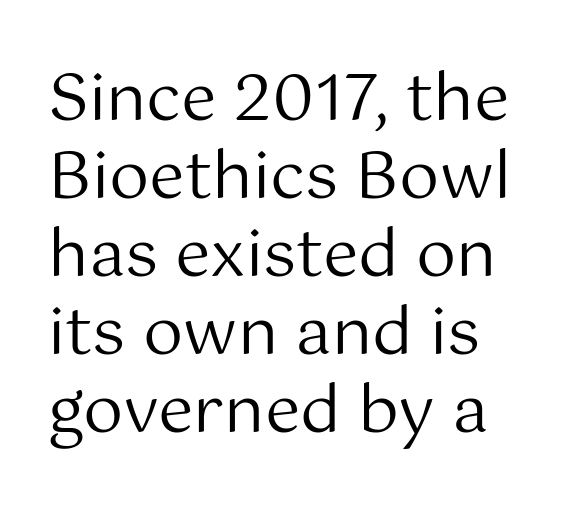
{"serif": "no", "italic": "no", "bold": "no", "weight": "regular", "width": "normal", "stroke_contrast": "medium", "x_height": "medium", "monospaced": "no", "underline": "no", "align": "left", "line_spacing_ratio": 1.22, "letter_spacing": "normal", "letter_spacing_em": 0.0, "glyph_px": 64}
